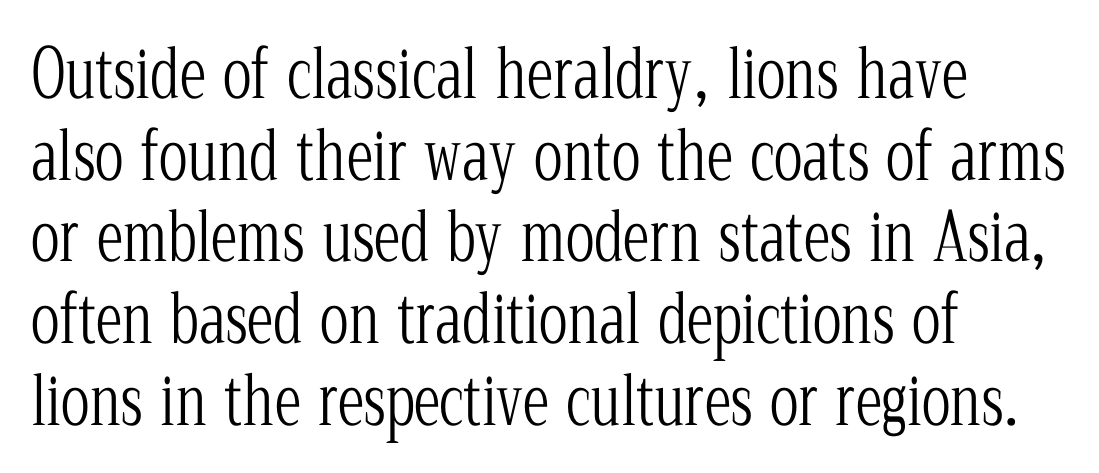
Is this a heavy cut? Hardly; it is regular or lighter. Nobody touched the tracking dial on this one. The space directly below the letters is spotless. Here the designer chose a conventional face with non-uniform glyph widths.
